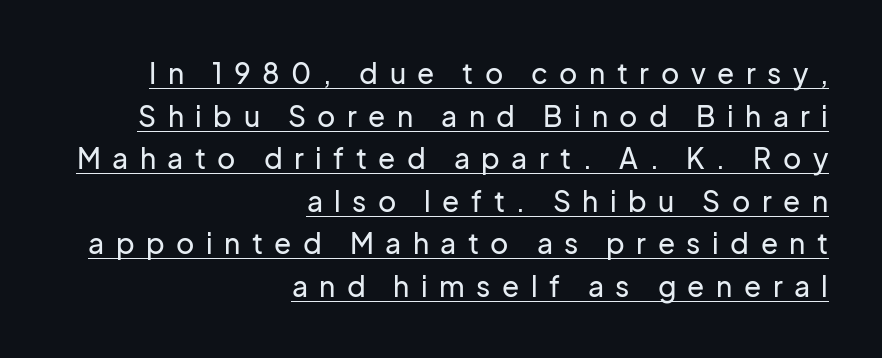
Q: Is the text italic (slanted)? A: No, it is upright.
Q: Is the typeface a serif or a sans-serif typeface? A: Sans-serif.
Q: Is the text underlined? A: Yes.
Q: How is the paragraph aligned? A: Right-aligned.
Q: Is the spacing between letters normal or unusually wide? A: Unusually wide.
Q: Is the spacing between lines tight, normal or loose? A: Normal.
Q: Width (condensed, normal, or wide)? A: Normal.
Q: Stroke contrast? A: Low.
Q: x-height? A: Medium.
Q: Monospaced? A: No.
